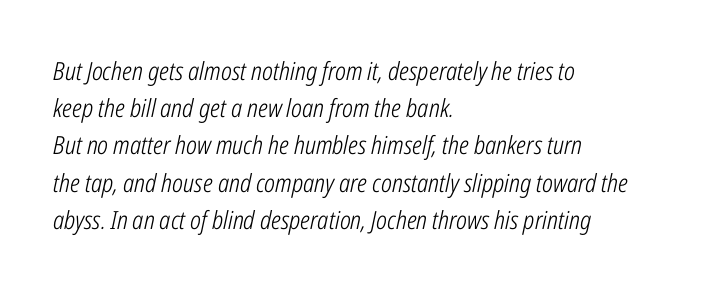
Q: Is the text bold? A: No.
Q: Is the text italic (slanted)? A: Yes, it leans right by about 12 degrees.
Q: Is the text underlined? A: No.
Q: How is the paragraph aligned? A: Left-aligned.
Q: Is the spacing between letters normal or unusually wide? A: Normal.
Q: Is the spacing between lines tight, normal or loose? A: Normal.
